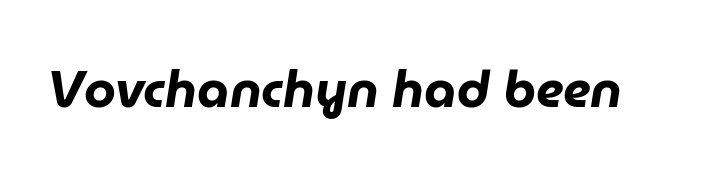
The words here are not underlined. No extra tracking has been applied to these lines. Thick stems and heavy bowls — unmistakably bold. Designer's note — italics engaged. Each letter keeps its own natural width here, so spacing adapts to shape.
